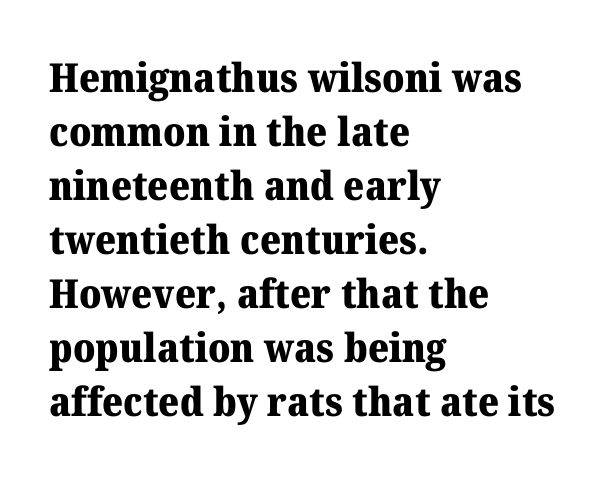
Q: Is the text bold? A: Yes.
Q: Is the text italic (slanted)? A: No, it is upright.
Q: Is the typeface a serif or a sans-serif typeface? A: Serif.
Q: Is the text underlined? A: No.
Q: How is the paragraph aligned? A: Left-aligned.
Q: Is the spacing between letters normal or unusually wide? A: Normal.
Q: Is the spacing between lines tight, normal or loose? A: Normal.
Q: Width (condensed, normal, or wide)? A: Normal.
Q: Stroke contrast? A: Medium.
Q: x-height? A: Medium.
Q: Monospaced? A: No.
